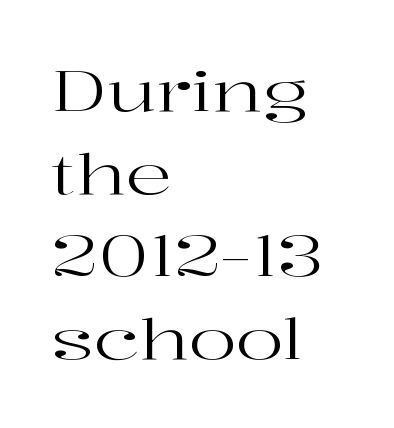
{"serif": "yes", "italic": "no", "bold": "no", "weight": "regular", "width": "wide", "stroke_contrast": "high", "x_height": "medium", "monospaced": "no", "underline": "no", "align": "left", "line_spacing": "normal", "line_spacing_ratio": 1.45, "letter_spacing": "normal", "letter_spacing_em": 0.0, "glyph_px": 57}
